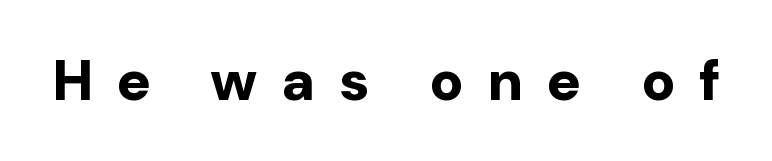
Q: Is the text bold? A: Yes.
Q: Is the text italic (slanted)? A: No, it is upright.
Q: Is the typeface a serif or a sans-serif typeface? A: Sans-serif.
Q: Is the text underlined? A: No.
Q: Is the spacing between letters normal or unusually wide? A: Unusually wide.
Q: Width (condensed, normal, or wide)? A: Normal.
Q: Stroke contrast? A: Low.
Q: x-height? A: Medium.
Q: Monospaced? A: No.
